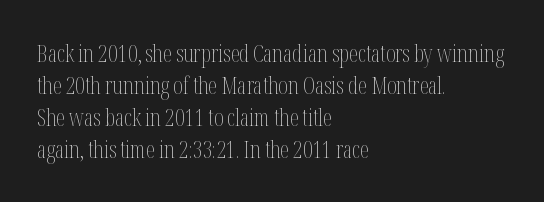
{"italic": "no", "bold": "no", "underline": "no", "align": "left", "line_spacing": "normal", "line_spacing_ratio": 1.39, "letter_spacing": "normal", "letter_spacing_em": 0.0, "glyph_px": 23}
